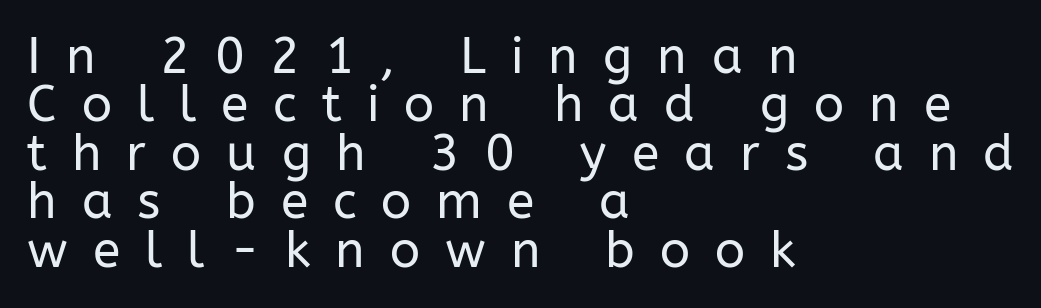
The letters stand upright; this is a roman face. The passage shown is typed in a proportional face where columns would drift. Observe the wide spacing: letters keep a clear distance from each other. Descenders hang freely into open space. Serif or sans? Sans — the stroke terminals are bare. The setting favours the left margin, as ordinary paragraphs usually do.
